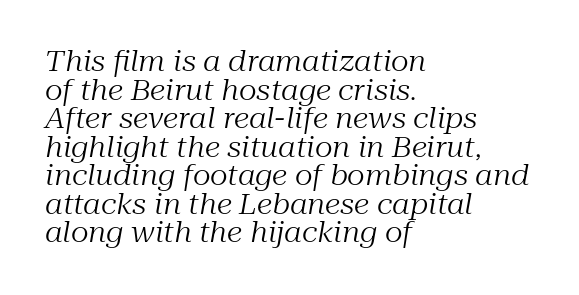
{"serif": "yes", "italic": "yes", "lean": "right", "slant_degrees": 10, "bold": "no", "weight": "regular", "width": "normal", "stroke_contrast": "medium", "x_height": "medium", "monospaced": "no", "underline": "no", "align": "left", "line_spacing": "tight", "line_spacing_ratio": 1.02, "letter_spacing": "normal", "letter_spacing_em": 0.0, "glyph_px": 28}
